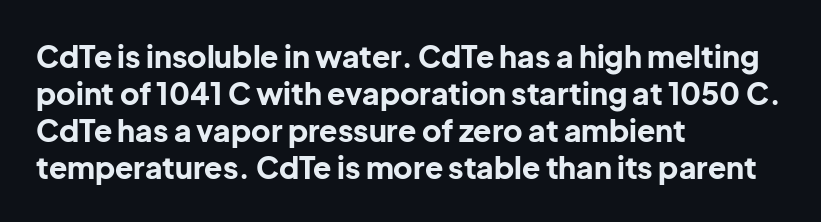
{"serif": "no", "italic": "no", "bold": "yes", "weight": "bold", "width": "normal", "stroke_contrast": "low", "x_height": "medium", "monospaced": "no", "underline": "no", "align": "left", "line_spacing_ratio": 1.23, "letter_spacing": "normal", "letter_spacing_em": 0.0, "glyph_px": 30}
